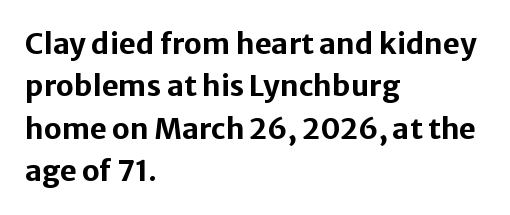
Q: Is the text bold? A: Yes.
Q: Is the text italic (slanted)? A: No, it is upright.
Q: Is the typeface a serif or a sans-serif typeface? A: Sans-serif.
Q: Is the text underlined? A: No.
Q: How is the paragraph aligned? A: Left-aligned.
Q: Is the spacing between letters normal or unusually wide? A: Normal.
Q: Is the spacing between lines tight, normal or loose? A: Normal.
Q: Width (condensed, normal, or wide)? A: Normal.
Q: Stroke contrast? A: Low.
Q: x-height? A: Medium.
Q: Monospaced? A: No.
